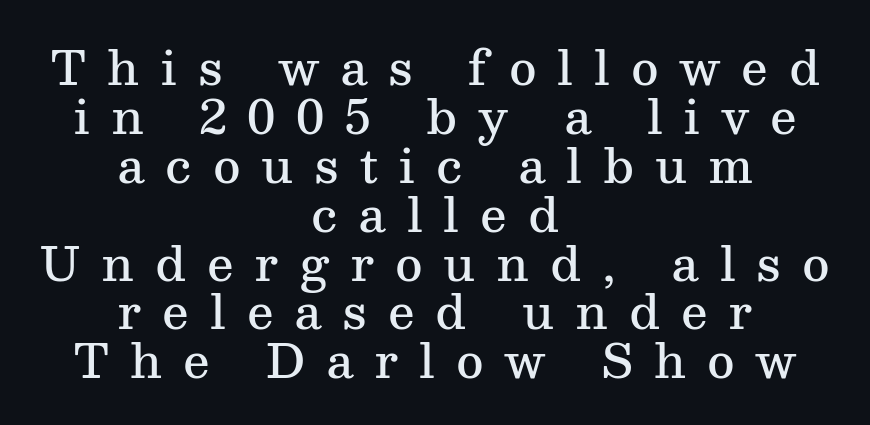
This sample has the flowing, uneven cadence of proportional lettering. The letters carry serifs — small finishing strokes at the ends of their stems. The tracking reads as deliberately expanded to a designer's eye. The passage shown is not underscored anywhere. The leading is snug, giving the passage a crowded texture.
